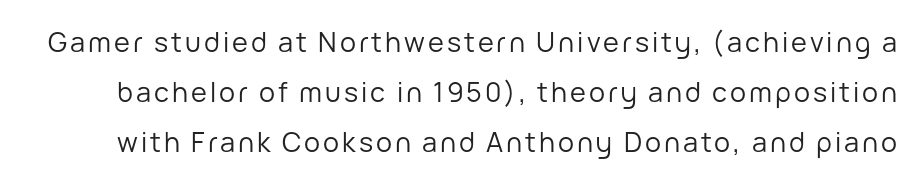
The image shows 27 px text type, upright; set line spacing 1.86x, not underlined.
